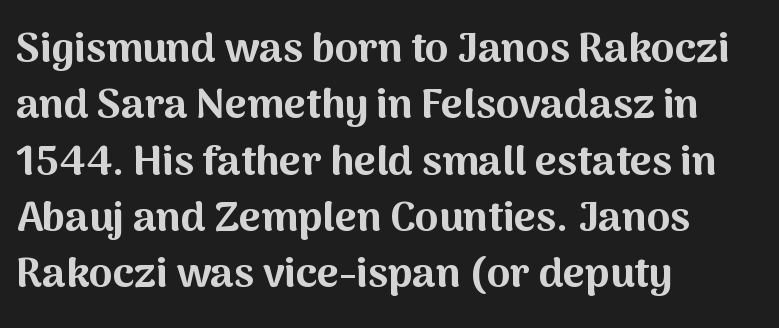
{"serif": "no", "italic": "no", "bold": "yes", "weight": "bold", "width": "normal", "stroke_contrast": "medium", "x_height": "medium", "monospaced": "no", "underline": "no", "align": "left", "line_spacing": "normal", "line_spacing_ratio": 1.34, "letter_spacing": "normal", "letter_spacing_em": 0.0, "glyph_px": 42}
